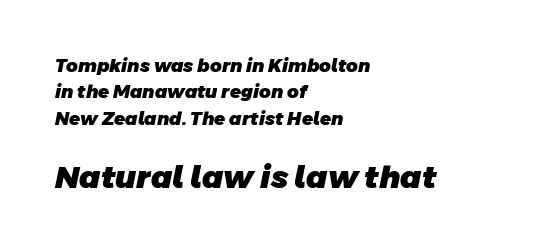
{"serif": "no", "bold": "yes", "weight": "heavy", "width": "normal", "stroke_contrast": "low", "x_height": "large", "monospaced": "no", "underline": "no", "align": "left", "line_spacing": "normal", "line_spacing_ratio": 1.46, "letter_spacing": "normal", "letter_spacing_em": 0.0, "larger_block": "second", "size_ratio": 1.72, "glyph_px": 31}
